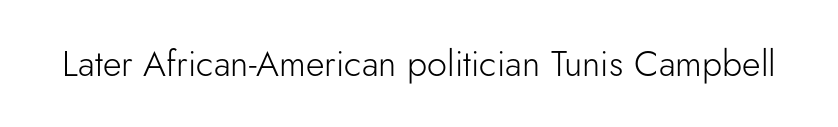
Q: Is the text bold? A: No.
Q: Is the text italic (slanted)? A: No, it is upright.
Q: Is the typeface a serif or a sans-serif typeface? A: Sans-serif.
Q: Is the text underlined? A: No.
Q: Is the spacing between letters normal or unusually wide? A: Normal.
Q: Width (condensed, normal, or wide)? A: Normal.
Q: Stroke contrast? A: Low.
Q: x-height? A: Small.
Q: Monospaced? A: No.
